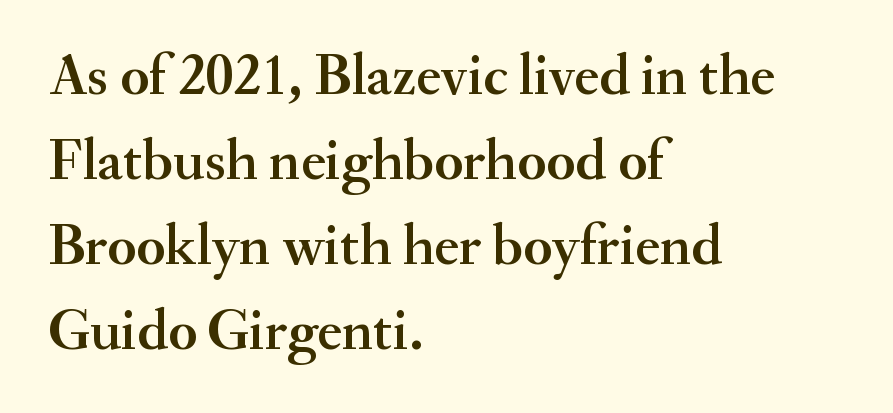
When letters stand straight like this, we call the style roman or upright. Nobody drew a line under any word here. A student would call this left alignment; a typographer would say flush left, rag right. Summary of vertical rhythm: regular, with standard interline spacing. Looks like regular typesetting: each glyph gets only the width it needs.
